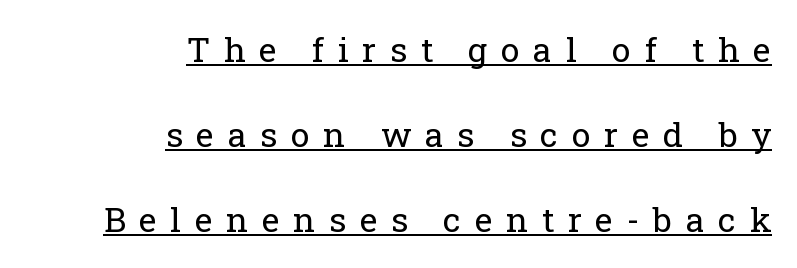
{"serif": "yes", "italic": "no", "bold": "no", "weight": "regular", "width": "normal", "stroke_contrast": "low", "x_height": "medium", "monospaced": "no", "underline": "yes", "align": "right", "line_spacing": "loose", "line_spacing_ratio": 2.5, "letter_spacing": "wide", "letter_spacing_em": 0.4, "glyph_px": 34}
